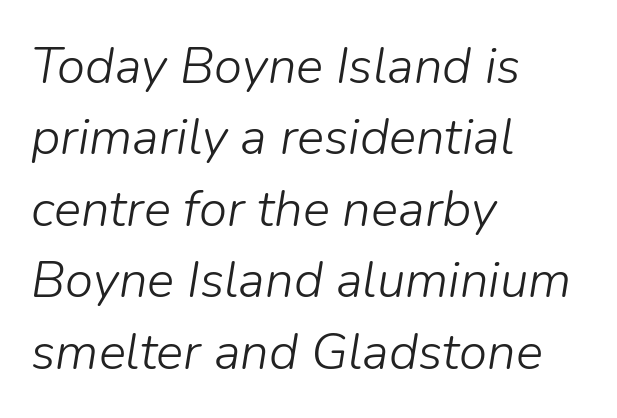
This sample has the flowing, uneven cadence of proportional lettering. Students, observe: this is what conventionally led text looks like. Each line starts at the same left margin while the right side varies. Stems and bowls with no extra thickness — not bold.
